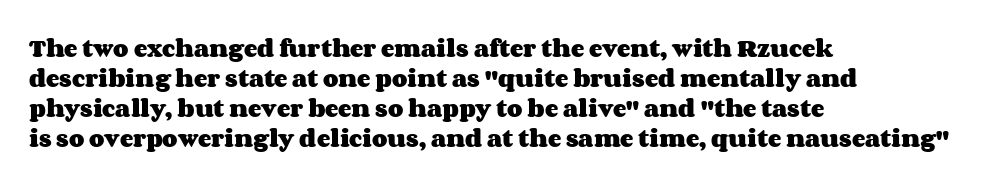
Alignment: flush left. Tall strokes in this sample are plumb rather than angled. Successive baselines arrive at the customary interval. The rendering uses a bold face; every stroke is thick and dark. The specimen omits any rule beneath the text block's lines. Short note: letters normally spaced.
